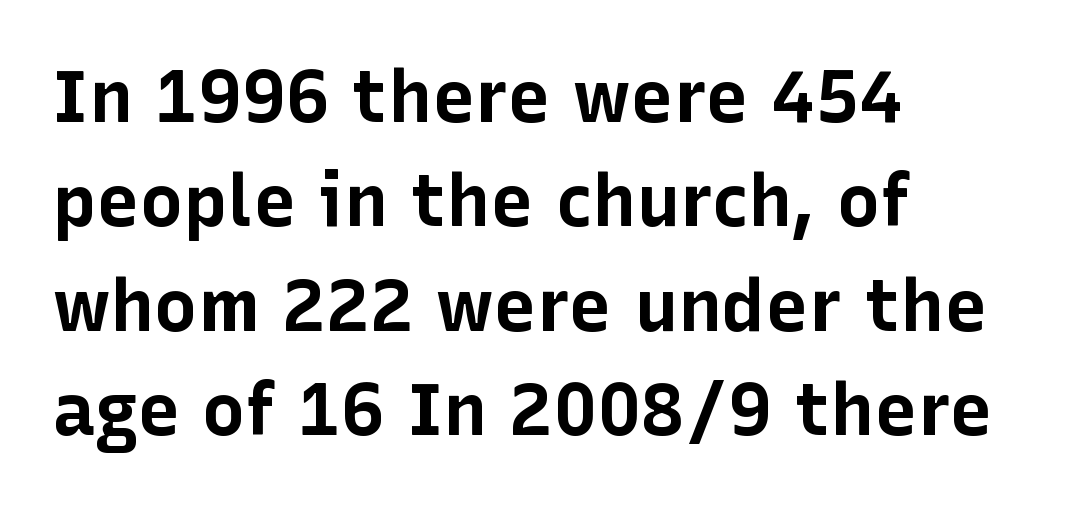
Q: Is the text bold? A: Yes.
Q: Is the text italic (slanted)? A: No, it is upright.
Q: Is the typeface a serif or a sans-serif typeface? A: Sans-serif.
Q: Is the text underlined? A: No.
Q: How is the paragraph aligned? A: Left-aligned.
Q: Is the spacing between letters normal or unusually wide? A: Normal.
Q: Is the spacing between lines tight, normal or loose? A: Normal.
Q: Width (condensed, normal, or wide)? A: Normal.
Q: Stroke contrast? A: Low.
Q: x-height? A: Medium.
Q: Monospaced? A: No.
